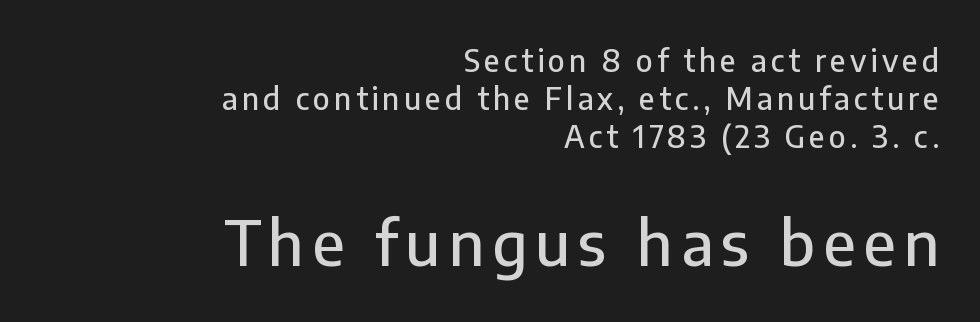
{"serif": "no", "italic": "no", "width": "normal", "stroke_contrast": "low", "x_height": "medium", "monospaced": "no", "underline": "no", "align": "right", "line_spacing": "normal", "line_spacing_ratio": 1.26, "larger_block": "second", "size_ratio": 2.03, "glyph_px": 61}
